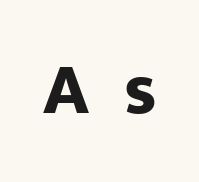
The face used here is a sans, in the tradition of grotesques and geometrics. Spacing between characters has been opened up far beyond the box default. Every letter is thick-stroked: bold, no question. The typography opts for an upright posture over an oblique one. The space beneath each line is pristine and unruled. Do the characters align in a grid? No, the font is proportional.
